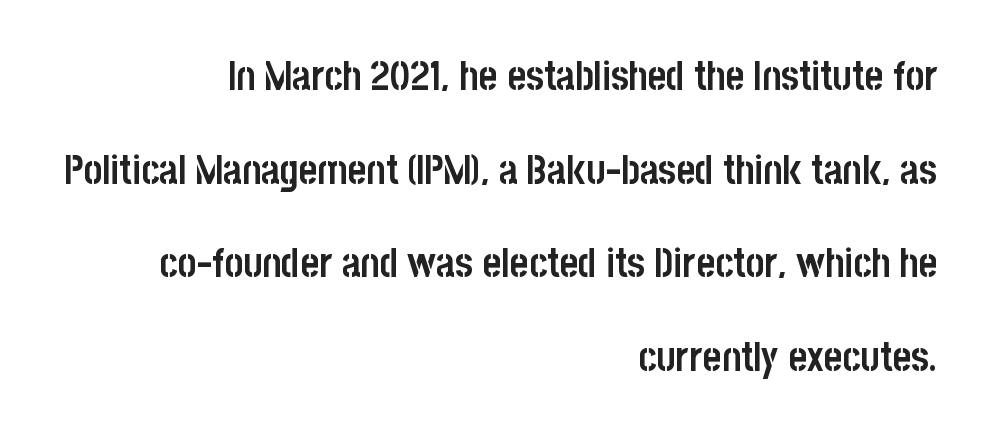
Q: Is the text bold? A: Yes.
Q: Is the text italic (slanted)? A: No, it is upright.
Q: Is the typeface a serif or a sans-serif typeface? A: Sans-serif.
Q: Is the text underlined? A: No.
Q: How is the paragraph aligned? A: Right-aligned.
Q: Is the spacing between letters normal or unusually wide? A: Normal.
Q: Is the spacing between lines tight, normal or loose? A: Loose.
Q: Width (condensed, normal, or wide)? A: Condensed.
Q: Stroke contrast? A: Low.
Q: x-height? A: Large.
Q: Monospaced? A: No.
